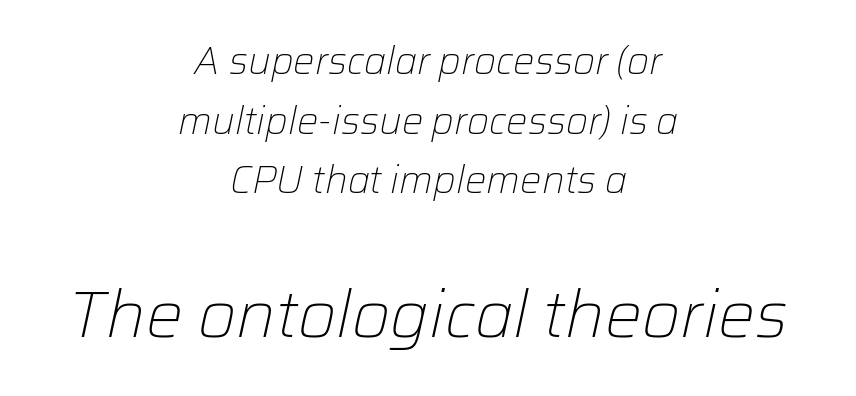
Q: Is the text bold? A: No.
Q: Is the text italic (slanted)? A: Yes, it leans right by about 12 degrees.
Q: Is the text underlined? A: No.
Q: How is the paragraph aligned? A: Centered.
Q: Is the spacing between letters normal or unusually wide? A: Normal.
Q: Is the spacing between lines tight, normal or loose? A: Normal.
Q: Which block of text is set in a larger size, the first (top) or the second (bottom)? A: The second (bottom) one.
Q: Width (condensed, normal, or wide)? A: Normal.
Q: Stroke contrast? A: Low.
Q: x-height? A: Medium.
Q: Monospaced? A: No.
